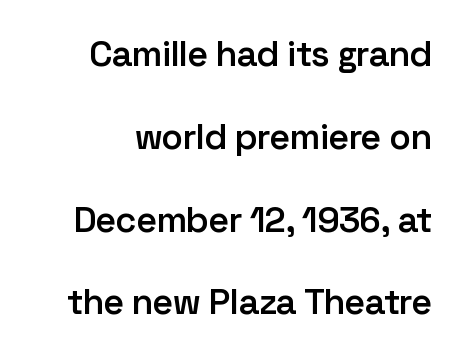
Q: Is the text bold? A: Semi-bold.
Q: Is the text italic (slanted)? A: No, it is upright.
Q: Is the typeface a serif or a sans-serif typeface? A: Sans-serif.
Q: Is the text underlined? A: No.
Q: Is the spacing between letters normal or unusually wide? A: Normal.
Q: Is the spacing between lines tight, normal or loose? A: Loose.
Q: Width (condensed, normal, or wide)? A: Normal.
Q: Stroke contrast? A: Low.
Q: x-height? A: Medium.
Q: Monospaced? A: No.
